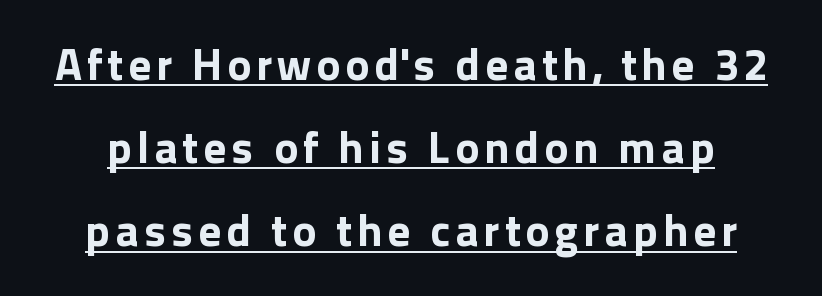
Q: Is the text bold? A: Yes.
Q: Is the text italic (slanted)? A: No, it is upright.
Q: Is the typeface a serif or a sans-serif typeface? A: Sans-serif.
Q: Is the text underlined? A: Yes.
Q: Width (condensed, normal, or wide)? A: Normal.
Q: x-height? A: Medium.
Q: Monospaced? A: No.
